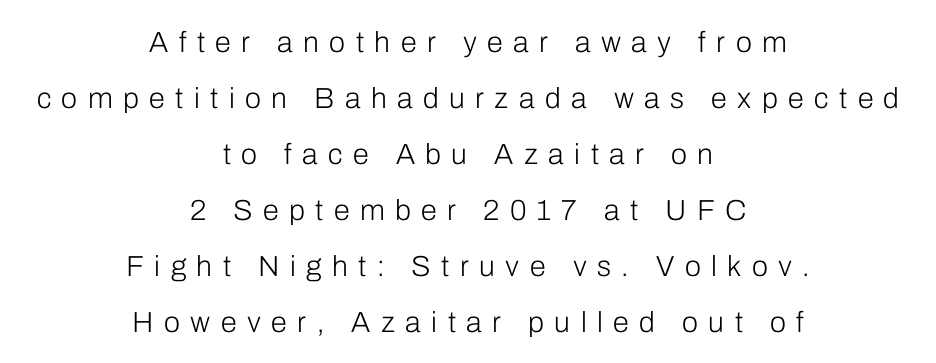
{"serif": "no", "italic": "no", "bold": "no", "weight": "light", "width": "normal", "stroke_contrast": "low", "x_height": "medium", "monospaced": "no", "underline": "no", "align": "center", "line_spacing": "loose", "line_spacing_ratio": 1.93, "letter_spacing": "wide", "letter_spacing_em": 0.36, "glyph_px": 29}
